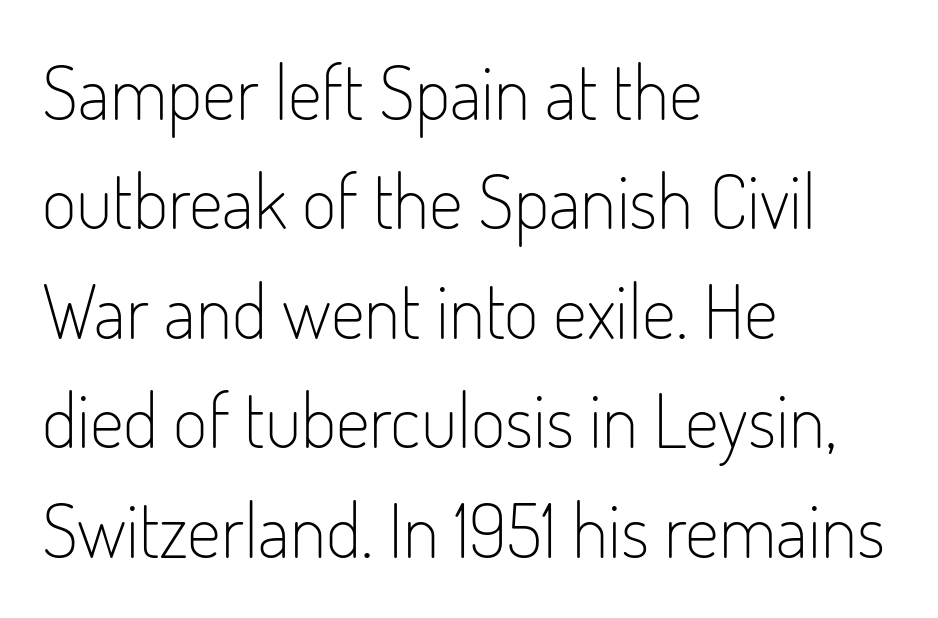
Nothing heavy about these letters — not bold at all. Inter-character spacing is left at the font's built-in metrics. Whoever set this chose a conventional vertical rhythm. Here the designer chose a conventional face with non-uniform glyph widths.
